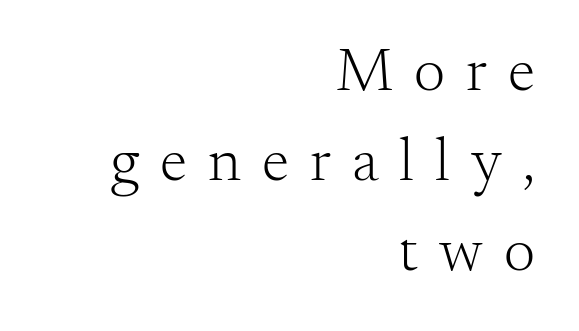
Q: Is the text bold? A: No.
Q: Is the text italic (slanted)? A: No, it is upright.
Q: Is the typeface a serif or a sans-serif typeface? A: Serif.
Q: Is the text underlined? A: No.
Q: How is the paragraph aligned? A: Right-aligned.
Q: Is the spacing between letters normal or unusually wide? A: Unusually wide.
Q: Is the spacing between lines tight, normal or loose? A: Normal.
Q: Width (condensed, normal, or wide)? A: Normal.
Q: Stroke contrast? A: Medium.
Q: x-height? A: Small.
Q: Monospaced? A: No.
